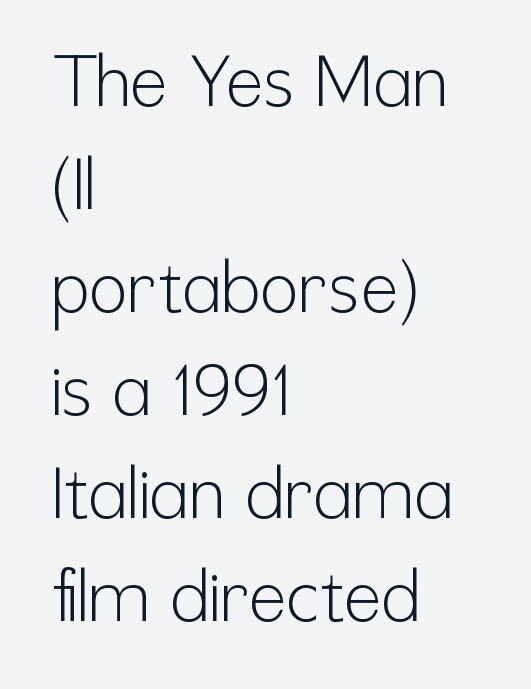
The image shows 71 px light, condensed sans-serif type, upright; set left-aligned, normal line spacing (1.45x), normal letter spacing, not underlined; low stroke contrast and a medium x-height.
